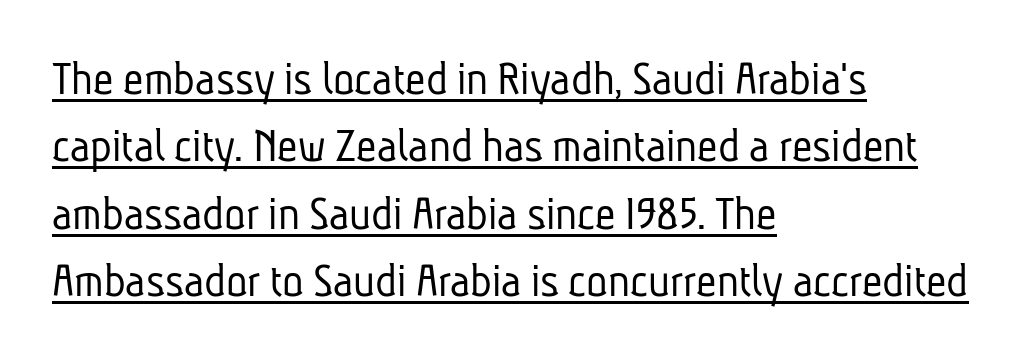
The image shows 50 px light, condensed sans-serif type; set left-aligned, normal line spacing (1.35x), normal letter spacing, underlined; low stroke contrast and a medium x-height.
